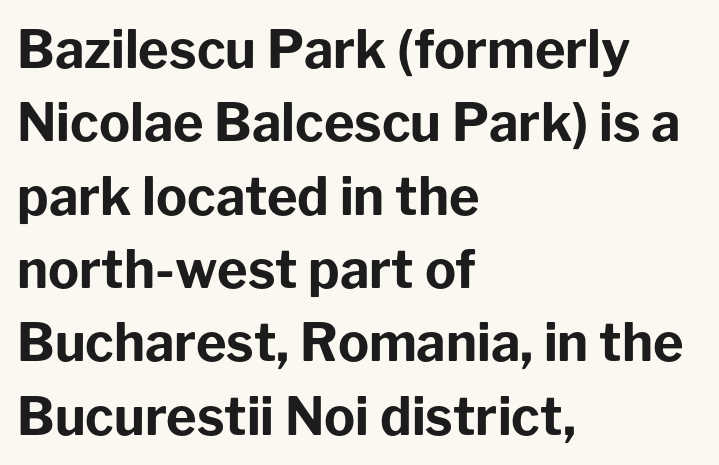
The image shows 52 px bold sans-serif type, upright; set left-aligned, normal line spacing (1.41x), normal letter spacing, not underlined; low stroke contrast and a medium x-height.
